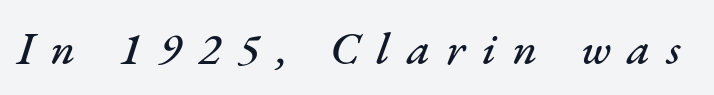
{"italic": "yes", "lean": "right", "slant_degrees": 17, "width": "normal", "stroke_contrast": "medium", "x_height": "small", "monospaced": "no", "underline": "no", "letter_spacing": "wide", "letter_spacing_em": 0.36, "glyph_px": 46}
